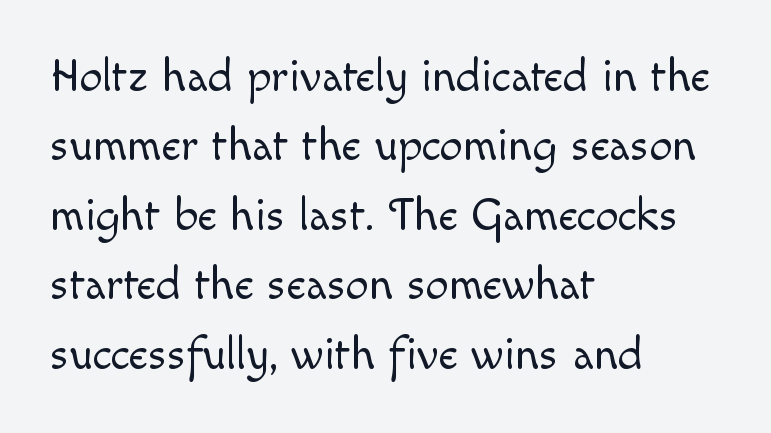
{"italic": "no", "bold": "no", "weight": "light", "width": "normal", "x_height": "small", "monospaced": "no", "underline": "no", "align": "left", "line_spacing": "normal", "line_spacing_ratio": 1.51, "letter_spacing": "normal", "letter_spacing_em": 0.0, "glyph_px": 46}
